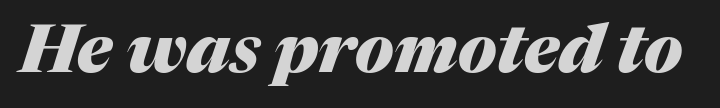
You could not count columns in this text — the font is proportionally spaced. Designer's note — italics engaged. Honestly, the letter spacing is just normal — you wouldn't notice it. Nobody drew a line under any word here. How heavy is the stroke? Heavy — this is a bold.
